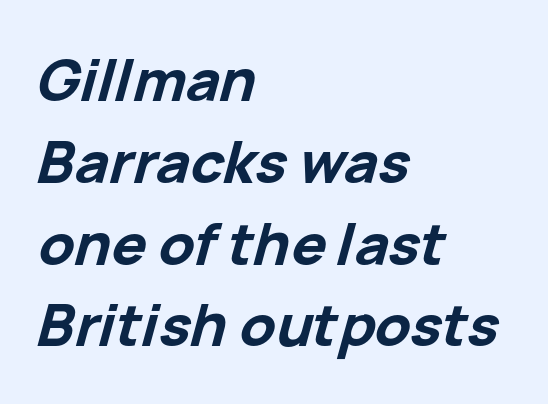
Q: Is the text bold? A: Yes.
Q: Is the text italic (slanted)? A: Yes, it leans right by about 15 degrees.
Q: Is the text underlined? A: No.
Q: How is the paragraph aligned? A: Left-aligned.
Q: Is the spacing between letters normal or unusually wide? A: Normal.
Q: Is the spacing between lines tight, normal or loose? A: Normal.
Q: Width (condensed, normal, or wide)? A: Normal.
Q: Stroke contrast? A: Low.
Q: x-height? A: Medium.
Q: Monospaced? A: No.
